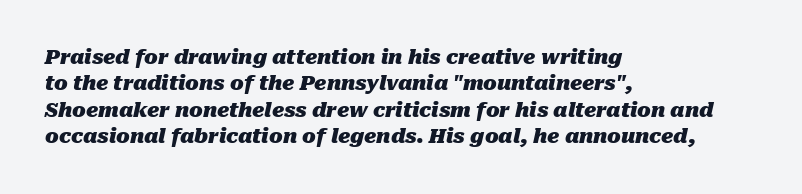
These lines carry a lot of weight — the face is fully bold. Designer's note — italics engaged. Normally led — the rows are evenly, conventionally spaced. Unmarked baselines from the first word to the last. The paragraph has a hard left edge and a soft right edge. The rendering keeps characters at their native spacing.
